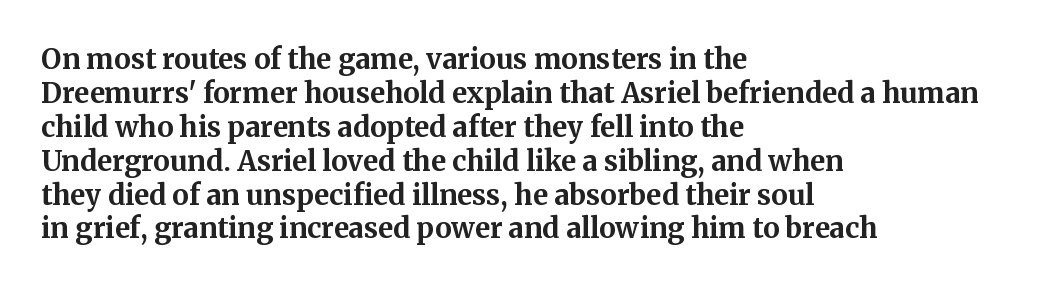
The image shows 28 px bold serif type, upright; set left-aligned, line spacing 1.21x, normal letter spacing, not underlined; medium stroke contrast and a medium x-height.
